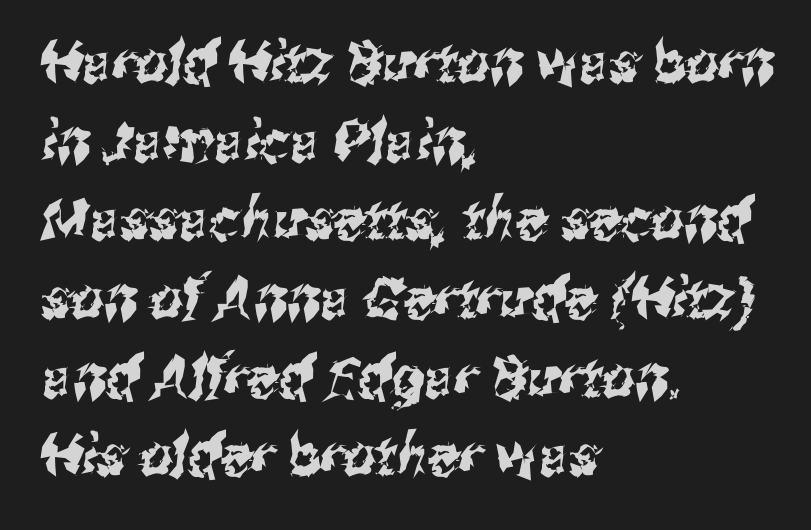
The image shows 57 px condensed sans-serif type; set left-aligned, normal line spacing (1.38x), normal letter spacing, not underlined; medium stroke contrast and a medium x-height.
